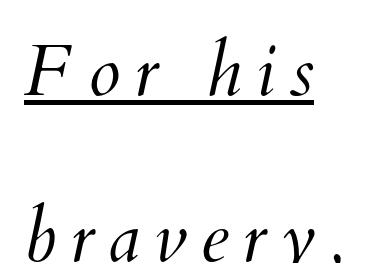
Horizontally, the lines are justified to the leading edge only. Caption: lettering with a line underneath. A light-to-regular cut is what we see here. Spacing verdict: proportional, widths tailored to each character. Reading down the column, the eye jumps a long way to each next line.
